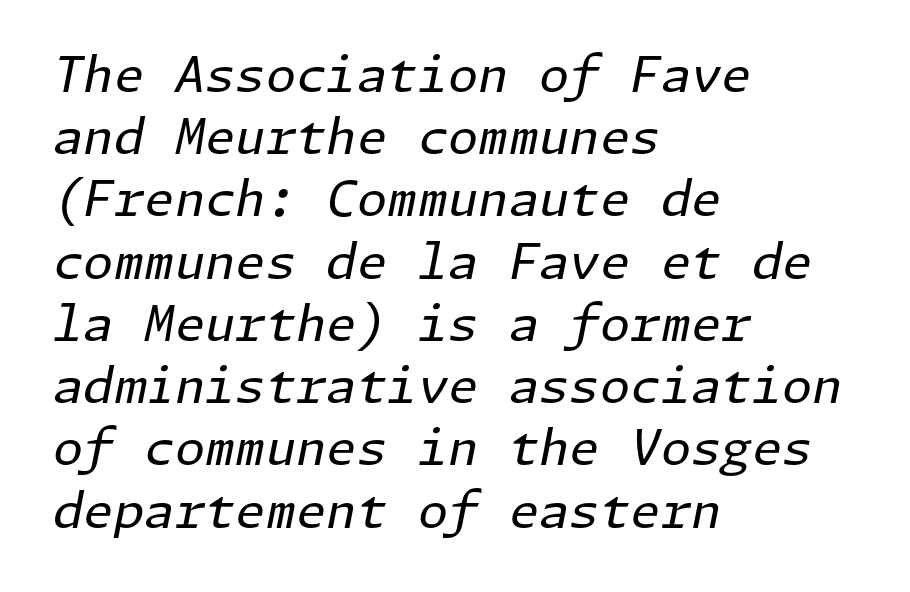
Q: Is the text bold? A: No.
Q: Is the text italic (slanted)? A: Yes, it leans right by about 11 degrees.
Q: Is the text underlined? A: No.
Q: How is the paragraph aligned? A: Left-aligned.
Q: Is the spacing between letters normal or unusually wide? A: Normal.
Q: Is the spacing between lines tight, normal or loose? A: Normal.
Q: Width (condensed, normal, or wide)? A: Normal.
Q: Stroke contrast? A: Low.
Q: x-height? A: Medium.
